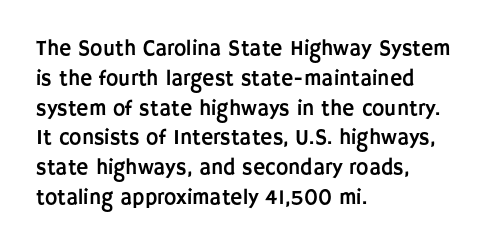
The image shows 21 px text type, upright; set left-aligned, normal line spacing (1.42x), normal letter spacing, not underlined.
